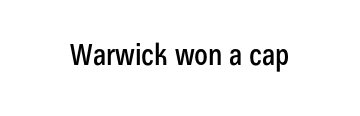
{"serif": "no", "italic": "no", "width": "condensed", "stroke_contrast": "low", "x_height": "medium", "monospaced": "no", "underline": "no", "letter_spacing": "normal", "letter_spacing_em": 0.0, "glyph_px": 29}
